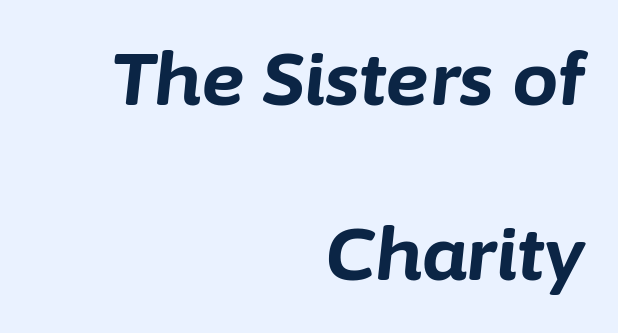
The image shows 74 px bold type, italic (leaning right); set right-aligned, loose line spacing (2.36x), normal letter spacing, not underlined; low stroke contrast and a medium x-height.
